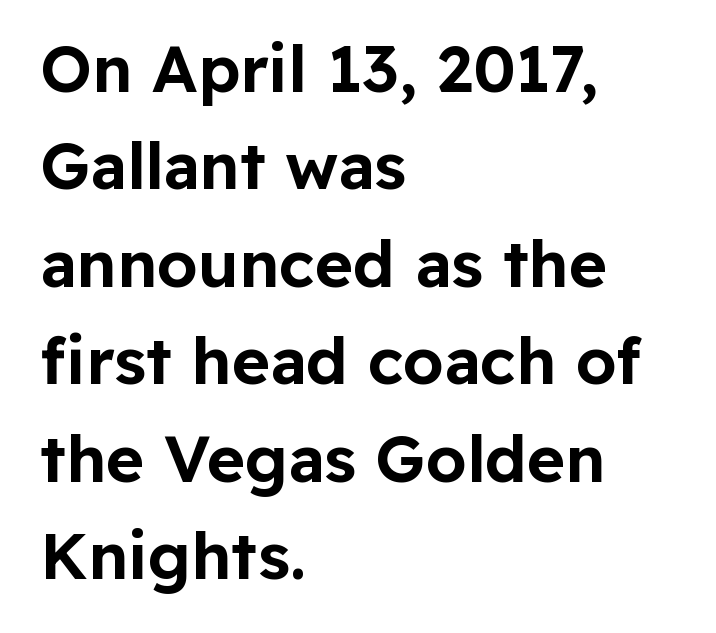
The image shows 65 px sans-serif type, upright; set left-aligned, normal line spacing (1.5x), normal letter spacing, not underlined; low stroke contrast and a medium x-height.
